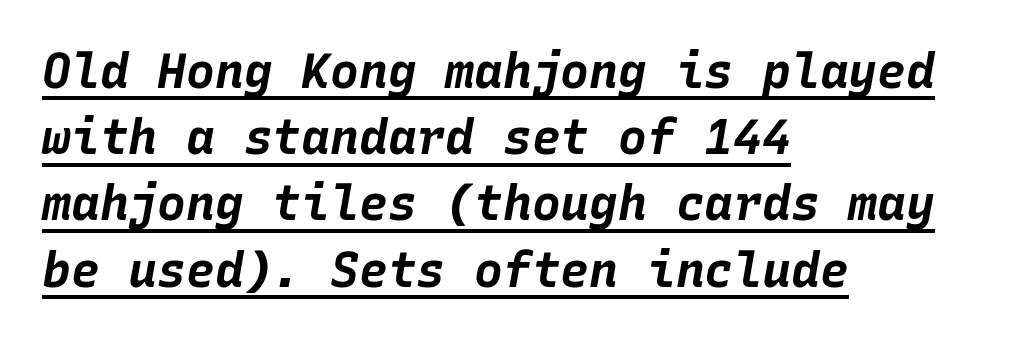
{"italic": "yes", "lean": "right", "slant_degrees": 10, "bold": "yes", "weight": "bold", "width": "normal", "stroke_contrast": "low", "x_height": "large", "monospaced": "yes", "underline": "yes", "align": "left", "line_spacing": "normal", "line_spacing_ratio": 1.38, "letter_spacing": "normal", "letter_spacing_em": 0.0, "glyph_px": 48}
